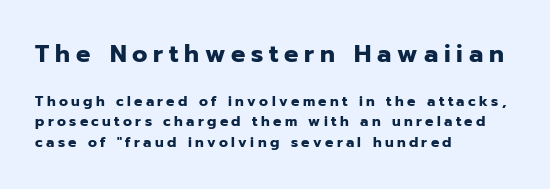
The image shows 24 px bold type, upright; set left-aligned, normal line spacing (1.48x), unusually wide letter spacing (+0.24 em), not underlined; the first (top) block is 1.71x larger.
